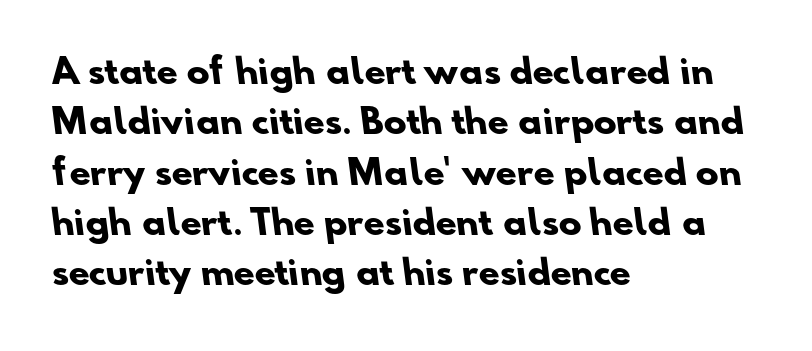
The image shows 34 px heavy sans-serif type; set left-aligned, normal line spacing (1.48x), normal letter spacing, not underlined; low stroke contrast and a small x-height.
